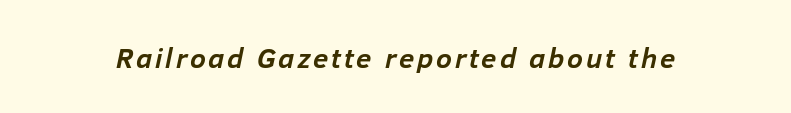
A dark, heavy texture on the line: the type is bold. The specimen reads as italic at a glance. Think of a printed novel: that variable character pitch is what you see here. The specimen omits any rule beneath the text block's lines.
